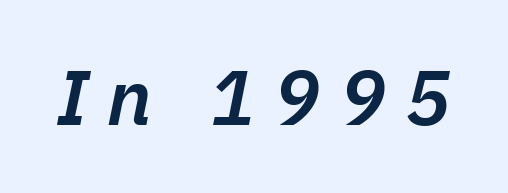
{"italic": "yes", "lean": "right", "slant_degrees": 11, "bold": "semi", "weight": "semibold", "width": "normal", "stroke_contrast": "low", "x_height": "medium", "monospaced": "no", "underline": "no", "letter_spacing": "wide", "letter_spacing_em": 0.25, "glyph_px": 77}
